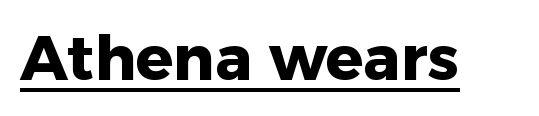
The image shows 62 px heavy sans-serif type, upright; set normal letter spacing, underlined; low stroke contrast and a medium x-height.
